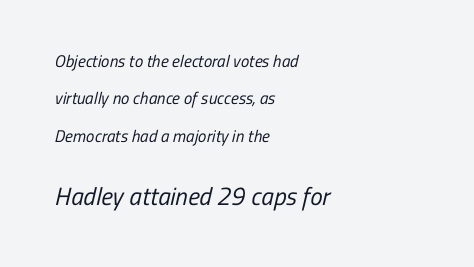
{"bold": "no", "underline": "no", "align": "left", "line_spacing": "loose", "line_spacing_ratio": 2.2, "letter_spacing": "normal", "letter_spacing_em": 0.0, "larger_block": "second", "size_ratio": 1.47, "glyph_px": 25}
